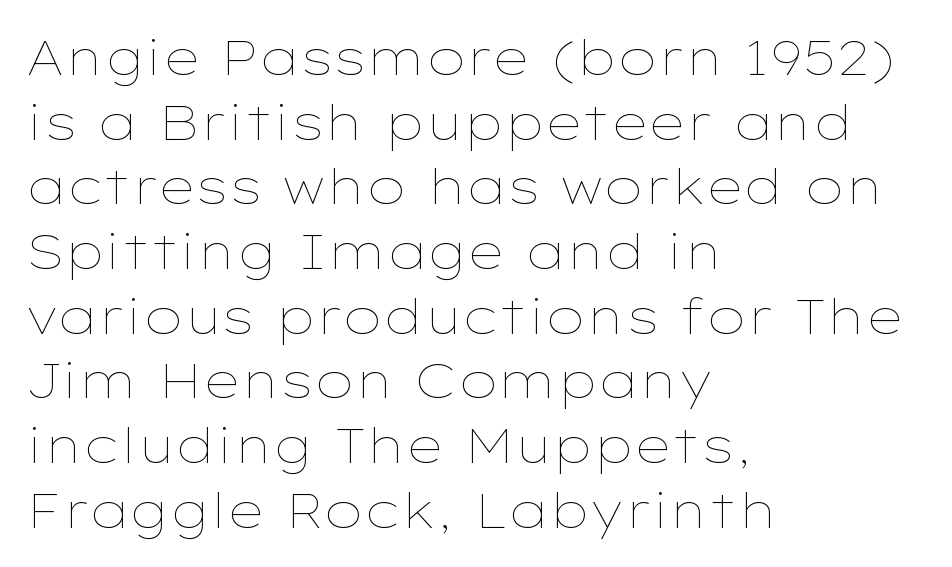
Decoration check: the copy has no underline. Ordinary non-slanted type is in use. Compared with a typical body face, this is equally light or lighter still. Each letter keeps its own natural width here, so spacing adapts to shape. The designer left line spacing at the default. Visually the block forms a straight wall on the left and a jagged coastline on the right.
